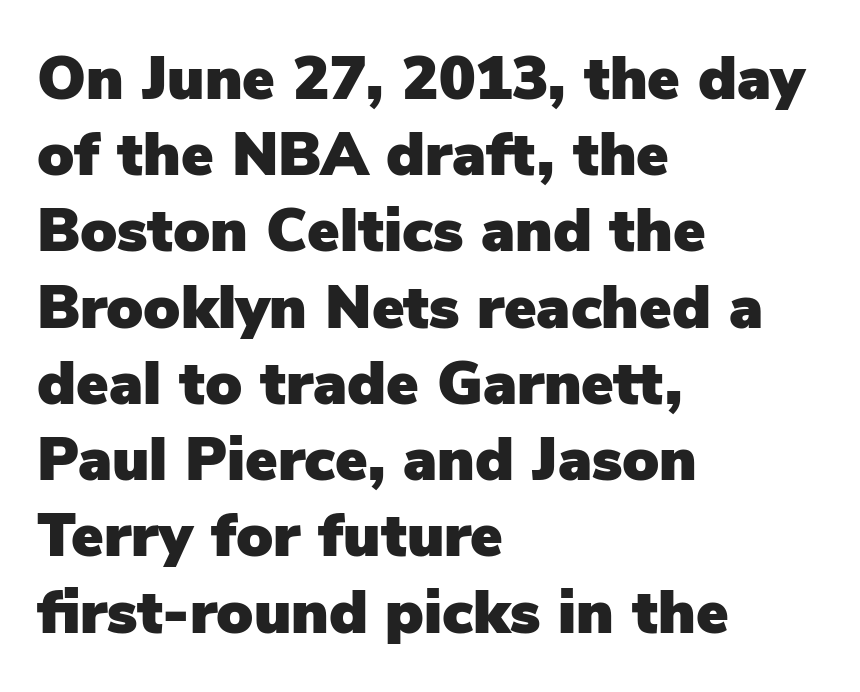
Just letters on the line, the space beneath them empty. A normal amount of white space separates one row of letters from the next. The paragraph has a hard left edge and a soft right edge. The type sits square on the baseline with zero lean. These lines are composed in type without serifs. The rendering uses natural spacing where letterforms have individual widths.
